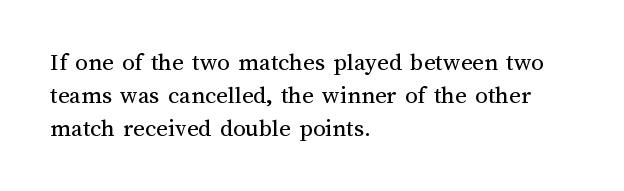
The setting favours the left margin, as ordinary paragraphs usually do. The letters stand upright; this is a roman face. Does the leading feel generous? No, just average. The passage shown has conventional tracking throughout. Each stroke keeps to a modest, everyday thickness or less.
